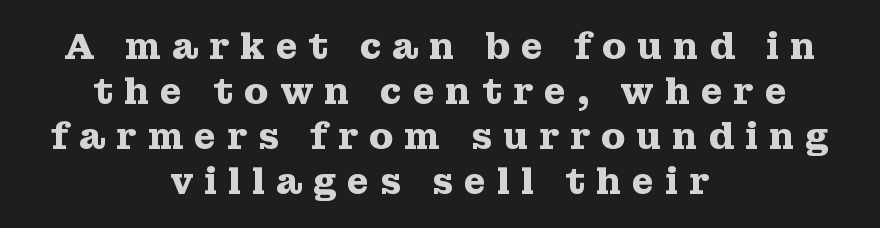
Q: Is the text bold? A: Yes.
Q: Is the text italic (slanted)? A: No, it is upright.
Q: Is the typeface a serif or a sans-serif typeface? A: Serif.
Q: Is the text underlined? A: No.
Q: How is the paragraph aligned? A: Centered.
Q: Is the spacing between letters normal or unusually wide? A: Unusually wide.
Q: Is the spacing between lines tight, normal or loose? A: Normal.
Q: Width (condensed, normal, or wide)? A: Wide.
Q: Stroke contrast? A: Medium.
Q: x-height? A: Medium.
Q: Monospaced? A: No.
